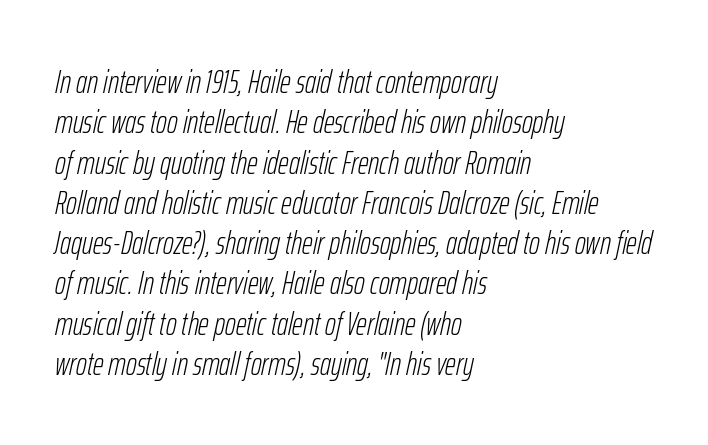
Q: Is the text bold? A: No.
Q: Is the text italic (slanted)? A: Yes, it leans right by about 12 degrees.
Q: Is the text underlined? A: No.
Q: How is the paragraph aligned? A: Left-aligned.
Q: Is the spacing between letters normal or unusually wide? A: Normal.
Q: Width (condensed, normal, or wide)? A: Condensed.
Q: Stroke contrast? A: Low.
Q: x-height? A: Medium.
Q: Monospaced? A: No.
